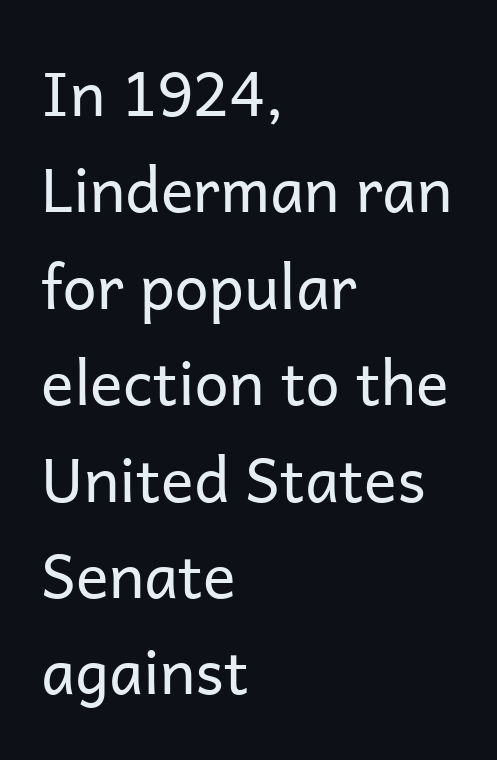
The image shows 61 px regular-weight sans-serif type, upright; set left-aligned, normal line spacing (1.58x), normal letter spacing, not underlined; low stroke contrast and a medium x-height.
